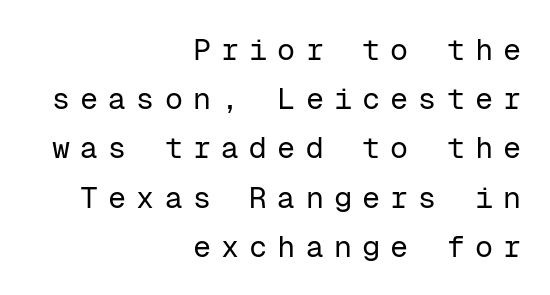
Q: Is the text bold? A: No.
Q: Is the text italic (slanted)? A: No, it is upright.
Q: Is the typeface a serif or a sans-serif typeface? A: Sans-serif.
Q: Is the text underlined? A: No.
Q: How is the paragraph aligned? A: Right-aligned.
Q: Is the spacing between letters normal or unusually wide? A: Unusually wide.
Q: Is the spacing between lines tight, normal or loose? A: Normal.
Q: Width (condensed, normal, or wide)? A: Normal.
Q: Stroke contrast? A: Low.
Q: x-height? A: Medium.
Q: Monospaced? A: Yes.
